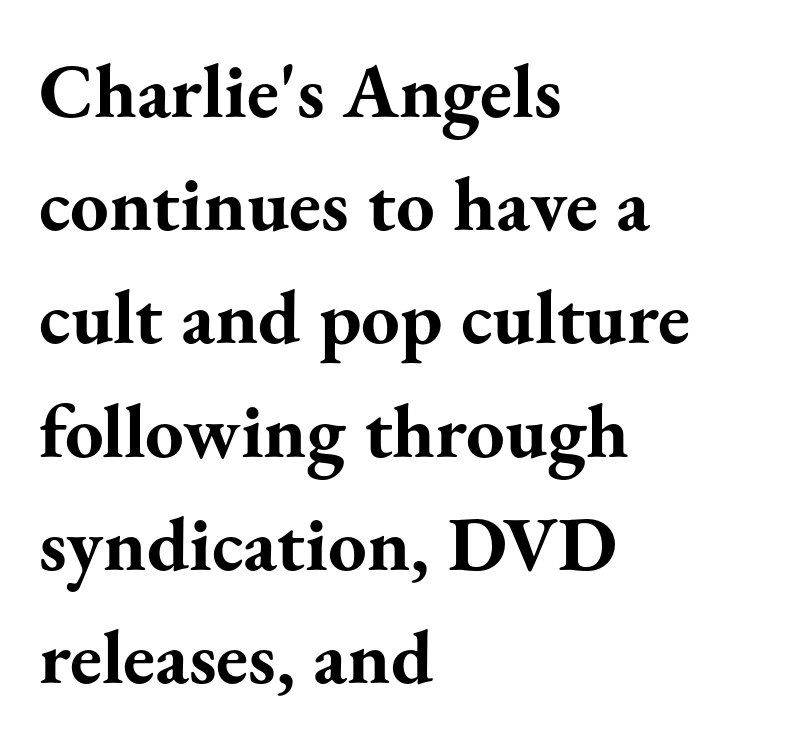
Q: Is the text bold? A: Yes.
Q: Is the text italic (slanted)? A: No, it is upright.
Q: Is the typeface a serif or a sans-serif typeface? A: Serif.
Q: Is the text underlined? A: No.
Q: How is the paragraph aligned? A: Left-aligned.
Q: Is the spacing between letters normal or unusually wide? A: Normal.
Q: Is the spacing between lines tight, normal or loose? A: Normal.
Q: Width (condensed, normal, or wide)? A: Normal.
Q: Stroke contrast? A: Medium.
Q: x-height? A: Small.
Q: Monospaced? A: No.
